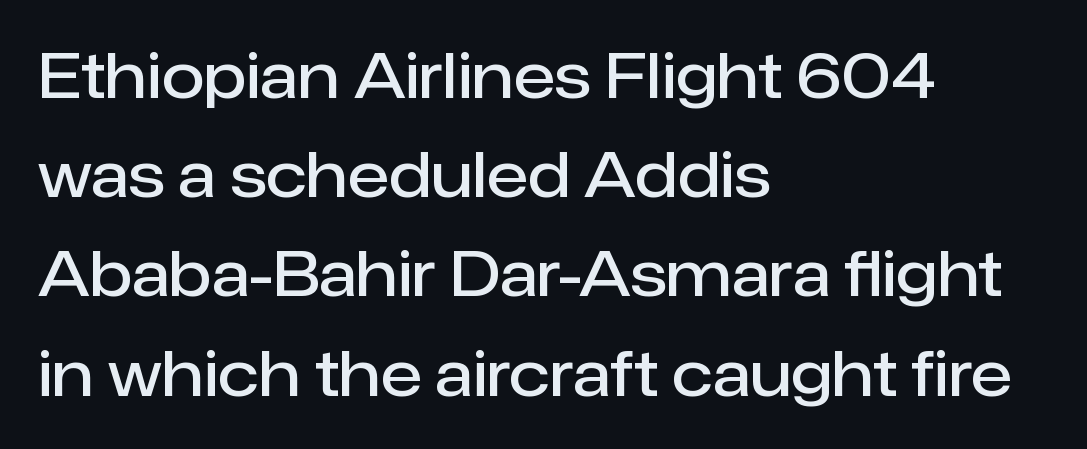
Q: Is the text bold? A: Semi-bold.
Q: Is the text italic (slanted)? A: No, it is upright.
Q: Is the typeface a serif or a sans-serif typeface? A: Sans-serif.
Q: Is the text underlined? A: No.
Q: How is the paragraph aligned? A: Left-aligned.
Q: Is the spacing between letters normal or unusually wide? A: Normal.
Q: Is the spacing between lines tight, normal or loose? A: Normal.
Q: Width (condensed, normal, or wide)? A: Normal.
Q: Stroke contrast? A: Low.
Q: x-height? A: Medium.
Q: Monospaced? A: No.
